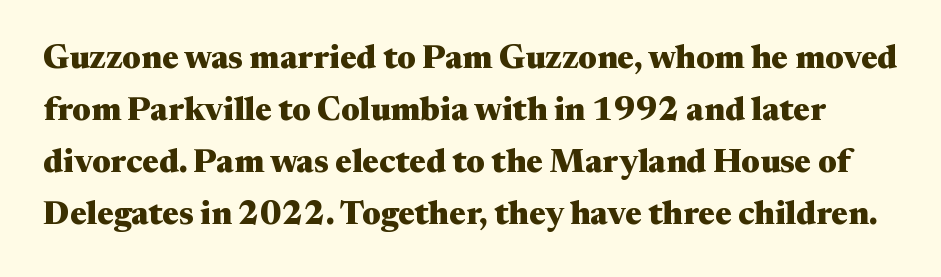
{"serif": "yes", "italic": "no", "bold": "yes", "weight": "heavy", "width": "wide", "stroke_contrast": "medium", "x_height": "medium", "monospaced": "no", "underline": "no", "line_spacing": "normal", "line_spacing_ratio": 1.58, "letter_spacing": "normal", "letter_spacing_em": 0.0, "glyph_px": 33}
